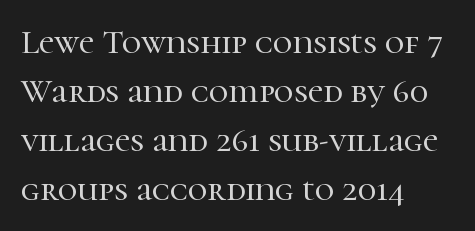
The image shows 34 px serif type, upright; set left-aligned, normal line spacing (1.44x), normal letter spacing, not underlined; high stroke contrast and a medium x-height.
